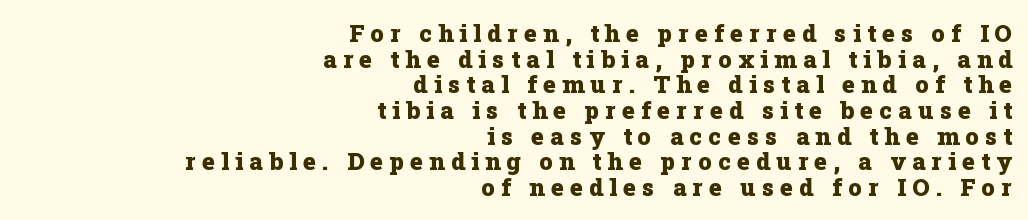
The rendering uses a small line-height, squeezing the rows. The axis of the letterforms is exactly vertical. Leftover space on each line is placed entirely before the opening word. Caption: bold face, heavy strokes. Honestly, the letter spacing is so wide it's the main thing you notice. No word sits above an underline.
